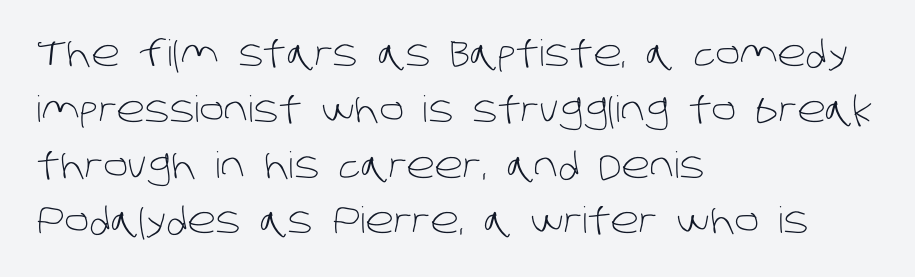
Q: Is the text bold? A: No.
Q: Is the typeface a serif or a sans-serif typeface? A: Sans-serif.
Q: Is the text underlined? A: No.
Q: How is the paragraph aligned? A: Left-aligned.
Q: Is the spacing between letters normal or unusually wide? A: Normal.
Q: Is the spacing between lines tight, normal or loose? A: Normal.
Q: Width (condensed, normal, or wide)? A: Normal.
Q: Stroke contrast? A: Low.
Q: x-height? A: Large.
Q: Monospaced? A: No.
